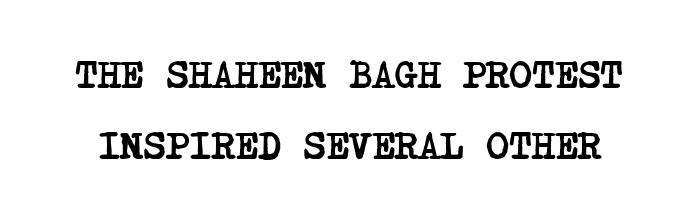
{"serif": "yes", "bold": "yes", "weight": "semibold", "width": "condensed", "stroke_contrast": "low", "x_height": "large", "underline": "no", "line_spacing_ratio": 1.83, "letter_spacing": "normal", "letter_spacing_em": 0.0, "glyph_px": 39}
